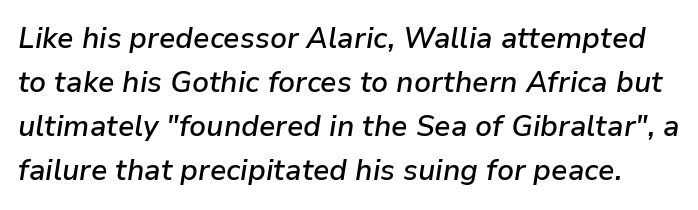
The image shows 29 px semibold type, italic (leaning right); set normal line spacing (1.52x), normal letter spacing, not underlined; low stroke contrast and a medium x-height.
